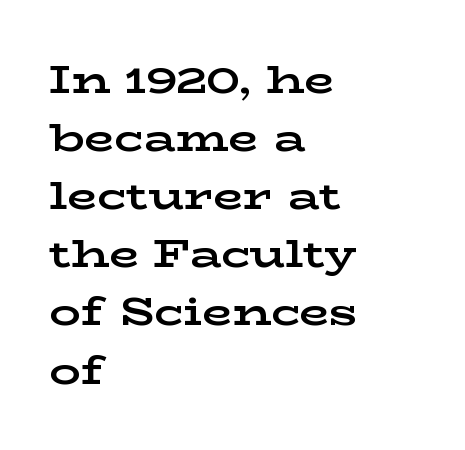
Teacher's note: observe the even left margin — that is flush-left alignment. Check under the words: just untouched page. Font category for this specimen: serif. The line-height multiplier appears to be the usual default.
